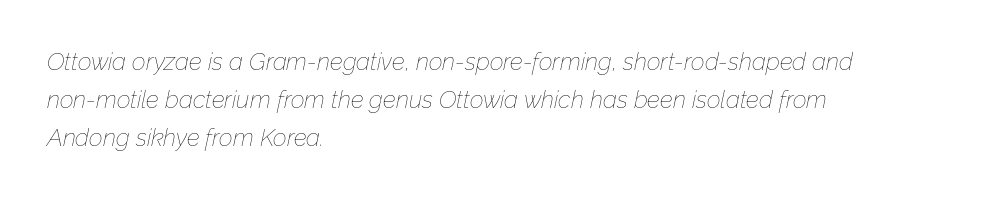
If you measured baseline to baseline, you'd find a middling distance. The weight tops out at a normal text grade. The face used here is rendered with its standard letterfit. A bare baseline throughout the passage.
